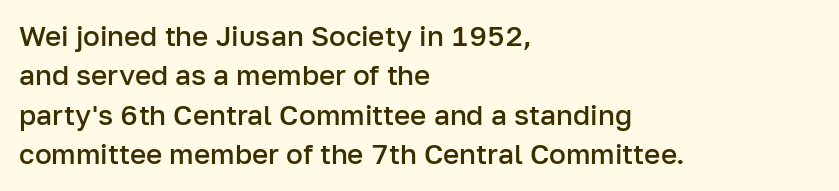
{"serif": "no", "italic": "no", "bold": "semi", "weight": "semibold", "width": "normal", "stroke_contrast": "low", "x_height": "medium", "monospaced": "no", "underline": "no", "align": "left", "line_spacing": "normal", "line_spacing_ratio": 1.41, "letter_spacing": "normal", "letter_spacing_em": 0.0, "glyph_px": 28}
